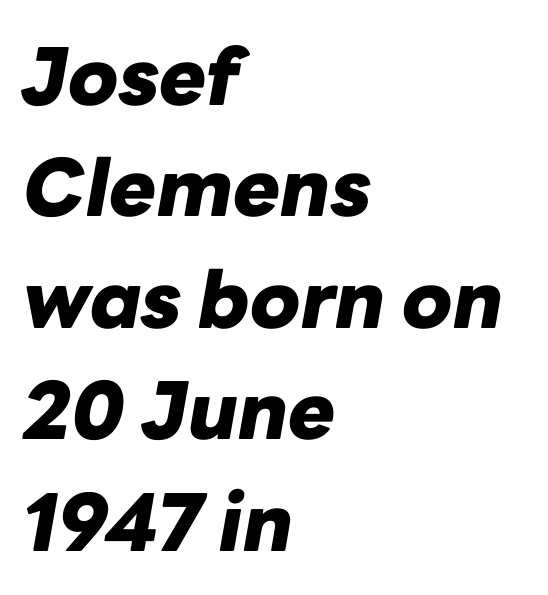
The glyphs look as if they've been sheared to an angle. Leading matches the norm, producing a regular column. Looks like regular typesetting: each glyph gets only the width it needs. This sample uses plain, unmodified letter spacing. Underline: absent. A classic flush-left, rag-right setting is used for this passage.
